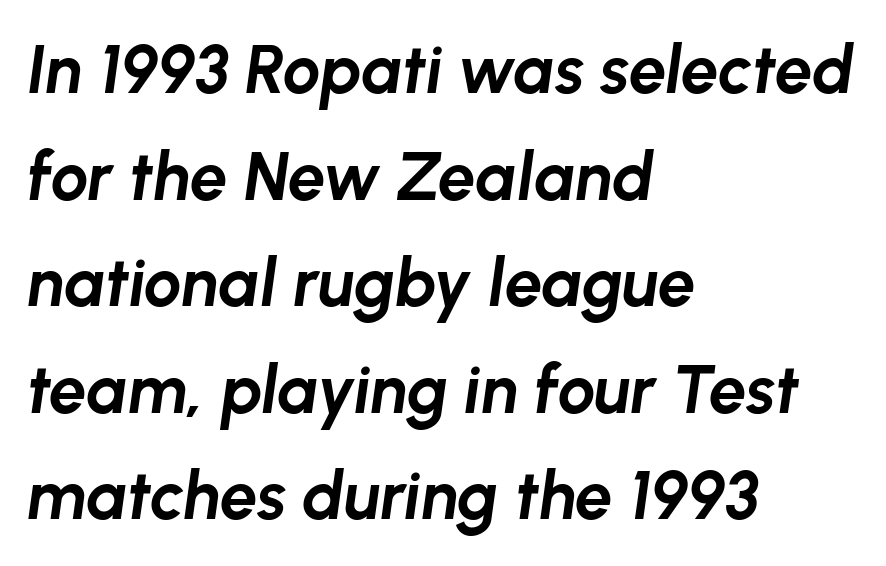
Descender tails drop into unmarked territory. You could not count columns in this text — the font is proportionally spaced. Tall strokes in this sample are angled rather than plumb. Line spacing here is normal. A classic flush-left, rag-right setting is used for this passage.
